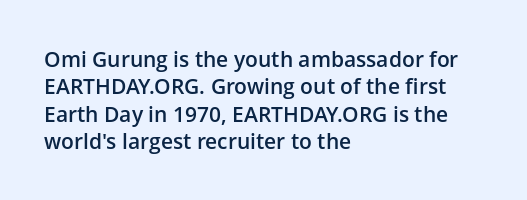
Q: Is the text bold? A: Semi-bold.
Q: Is the text italic (slanted)? A: No, it is upright.
Q: Is the text underlined? A: No.
Q: How is the paragraph aligned? A: Left-aligned.
Q: Is the spacing between letters normal or unusually wide? A: Normal.
Q: Is the spacing between lines tight, normal or loose? A: Normal.
